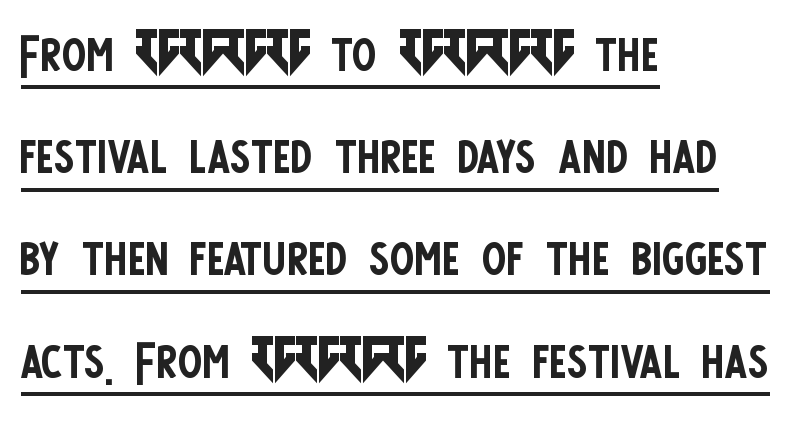
The image shows 73 px regular-weight, condensed sans-serif type, upright; set left-aligned, normal line spacing (1.4x), normal letter spacing, underlined; low stroke contrast and a large x-height.
